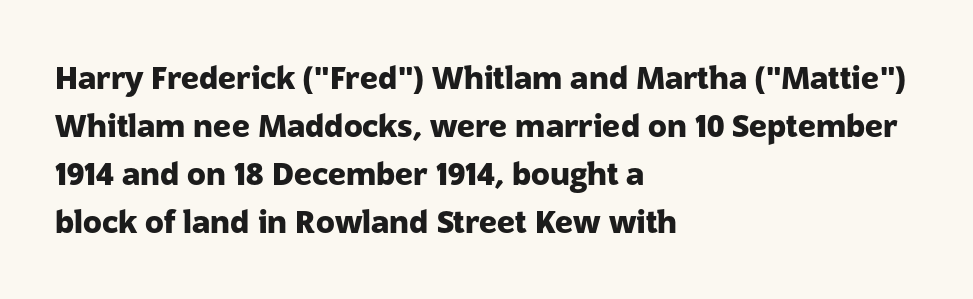
{"serif": "no", "italic": "no", "bold": "yes", "weight": "heavy", "width": "normal", "stroke_contrast": "low", "x_height": "medium", "monospaced": "no", "underline": "no", "align": "left", "line_spacing": "normal", "line_spacing_ratio": 1.55, "letter_spacing": "normal", "letter_spacing_em": 0.0, "glyph_px": 31}
